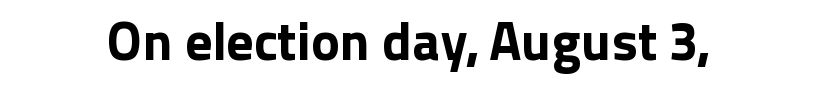
{"serif": "no", "italic": "no", "width": "normal", "stroke_contrast": "low", "x_height": "medium", "monospaced": "no", "underline": "no", "letter_spacing": "normal", "letter_spacing_em": 0.0, "glyph_px": 54}
